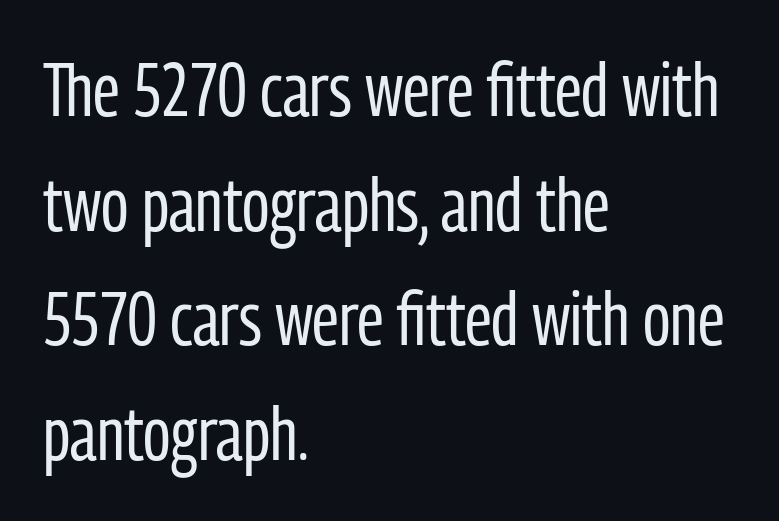
{"serif": "no", "italic": "no", "bold": "no", "weight": "regular", "width": "condensed", "stroke_contrast": "low", "x_height": "medium", "monospaced": "no", "underline": "no", "align": "left", "line_spacing": "normal", "line_spacing_ratio": 1.53, "letter_spacing": "normal", "letter_spacing_em": 0.0, "glyph_px": 75}
